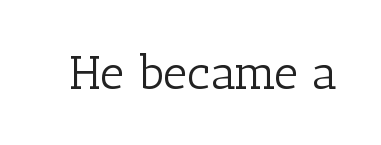
Q: Is the text bold? A: No.
Q: Is the text italic (slanted)? A: No, it is upright.
Q: Is the typeface a serif or a sans-serif typeface? A: Serif.
Q: Is the text underlined? A: No.
Q: Is the spacing between letters normal or unusually wide? A: Normal.
Q: Width (condensed, normal, or wide)? A: Normal.
Q: Stroke contrast? A: Low.
Q: x-height? A: Medium.
Q: Monospaced? A: No.
